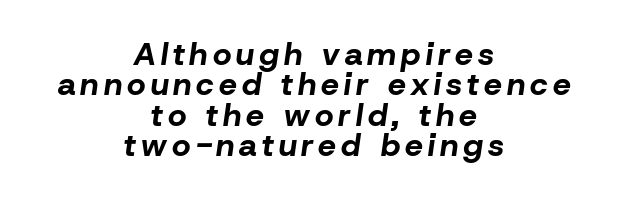
Q: Is the text bold? A: Yes.
Q: Is the text italic (slanted)? A: Yes, it leans right by about 8 degrees.
Q: Is the text underlined? A: No.
Q: How is the paragraph aligned? A: Centered.
Q: Is the spacing between lines tight, normal or loose? A: Tight.
Q: Width (condensed, normal, or wide)? A: Normal.
Q: Stroke contrast? A: Low.
Q: x-height? A: Medium.
Q: Monospaced? A: No.
